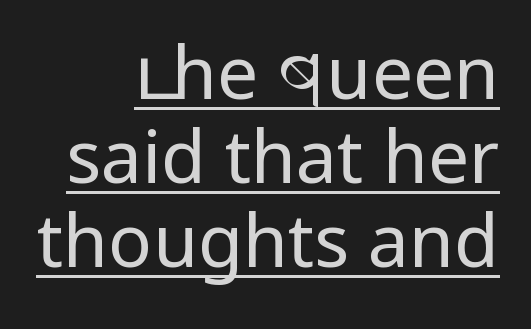
Q: Is the text bold? A: No.
Q: Is the text italic (slanted)? A: No, it is upright.
Q: Is the typeface a serif or a sans-serif typeface? A: Sans-serif.
Q: Is the text underlined? A: Yes.
Q: How is the paragraph aligned? A: Right-aligned.
Q: Is the spacing between letters normal or unusually wide? A: Normal.
Q: Is the spacing between lines tight, normal or loose? A: Tight.
Q: Width (condensed, normal, or wide)? A: Normal.
Q: Stroke contrast? A: Low.
Q: x-height? A: Medium.
Q: Monospaced? A: No.
